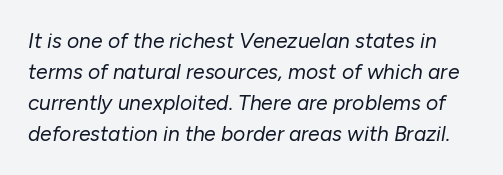
Q: Is the text bold? A: No.
Q: Is the text italic (slanted)? A: Yes, it leans right by about 10 degrees.
Q: Is the text underlined? A: No.
Q: Is the spacing between letters normal or unusually wide? A: Normal.
Q: Is the spacing between lines tight, normal or loose? A: Normal.
